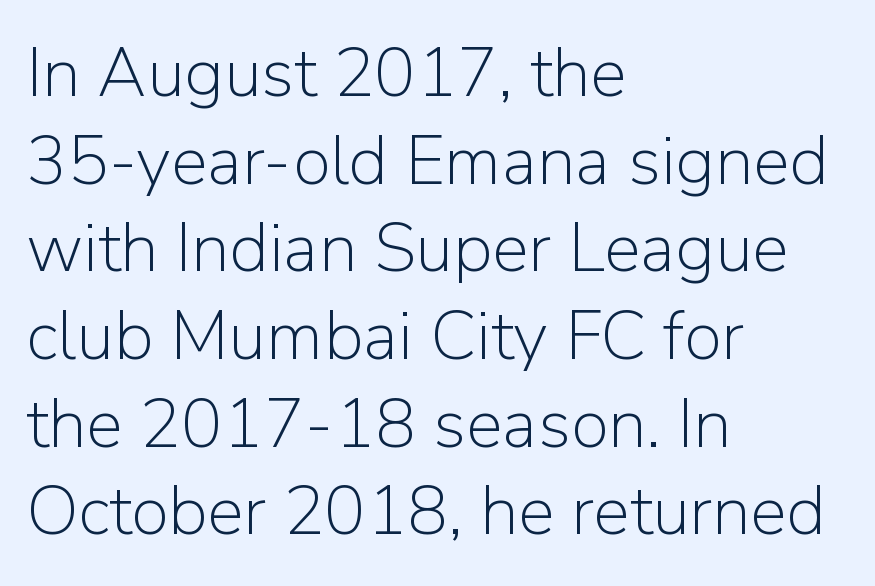
The image shows 69 px light sans-serif type, upright; set left-aligned, normal line spacing (1.27x), normal letter spacing, not underlined; low stroke contrast and a medium x-height.
